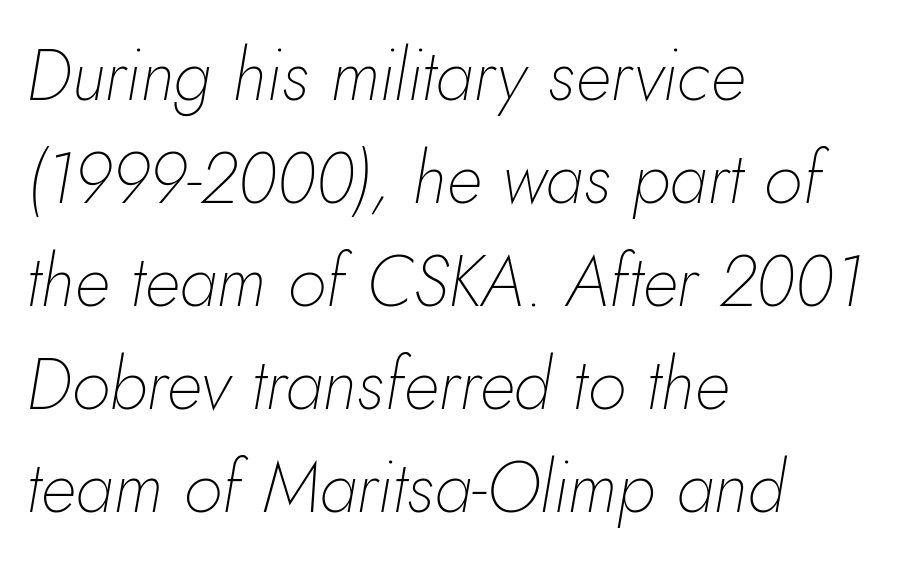
The image shows 71 px thin type, italic (leaning right); set left-aligned, normal line spacing (1.45x), normal letter spacing, not underlined; low stroke contrast and a small x-height.
